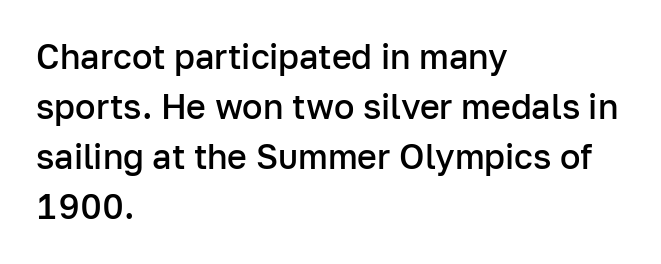
Q: Is the text bold? A: Semi-bold.
Q: Is the text italic (slanted)? A: No, it is upright.
Q: Is the typeface a serif or a sans-serif typeface? A: Sans-serif.
Q: Is the text underlined? A: No.
Q: How is the paragraph aligned? A: Left-aligned.
Q: Is the spacing between letters normal or unusually wide? A: Normal.
Q: Is the spacing between lines tight, normal or loose? A: Normal.
Q: Width (condensed, normal, or wide)? A: Normal.
Q: Stroke contrast? A: Low.
Q: x-height? A: Medium.
Q: Monospaced? A: No.
